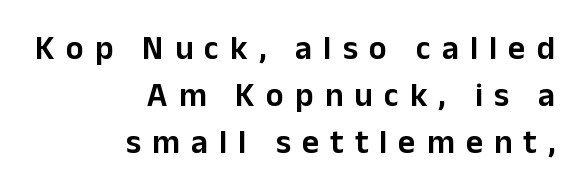
Students, note that the glyphs here are deliberately spaced far apart. Examine the stroke ends and you'll find no serifs. Line endings align vertically; line beginnings do not. Interline gaps are of average width in this sample. Upright lettering throughout.
